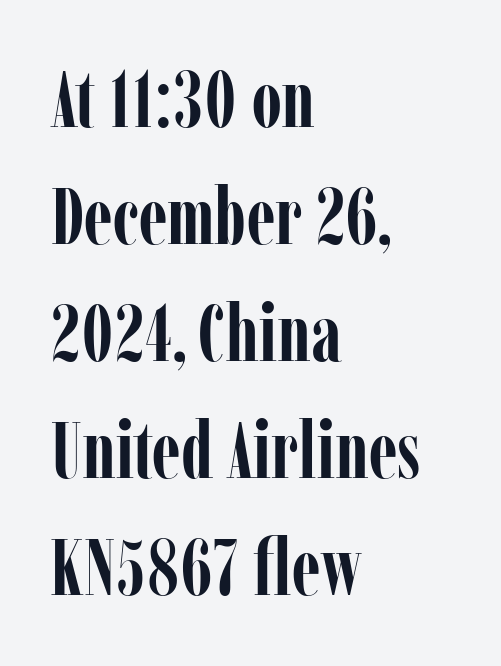
Line spacing here is normal. A typesetter would call this zero additional tracking. These lines are rendered in a variable-pitch font. Look at the stroke-to-counter ratio: heavy, a bold. Do the letters lean? They stand straight.
